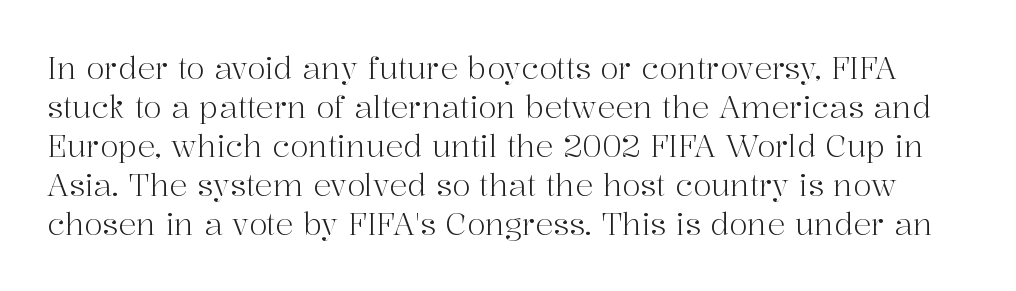
The image shows 30 px light serif type, upright; set normal line spacing (1.3x), normal letter spacing, not underlined; high stroke contrast and a medium x-height.
